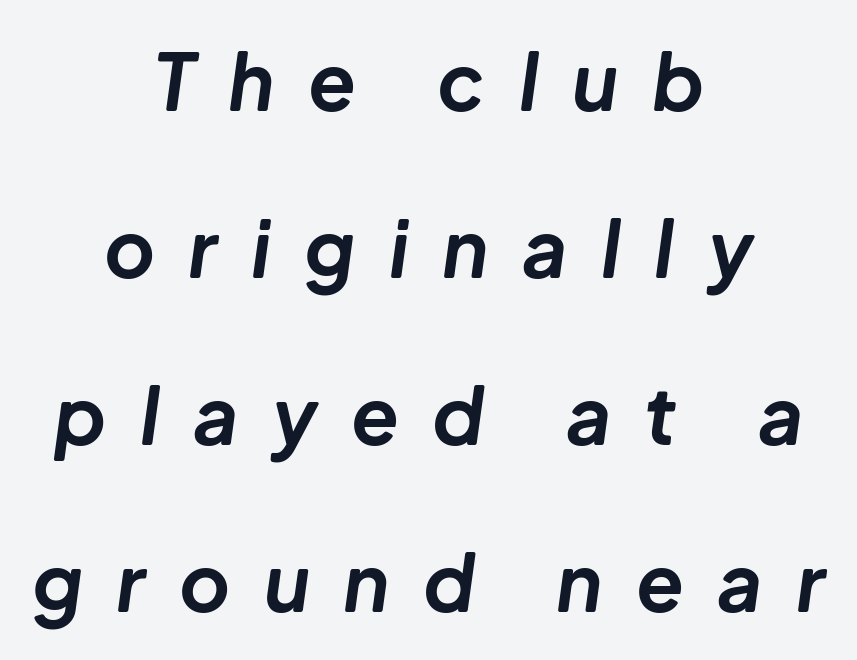
{"italic": "yes", "lean": "right", "slant_degrees": 8, "bold": "yes", "weight": "bold", "width": "normal", "stroke_contrast": "low", "x_height": "medium", "monospaced": "no", "underline": "no", "align": "center", "line_spacing": "loose", "line_spacing_ratio": 2.14, "letter_spacing": "wide", "letter_spacing_em": 0.43, "glyph_px": 78}
